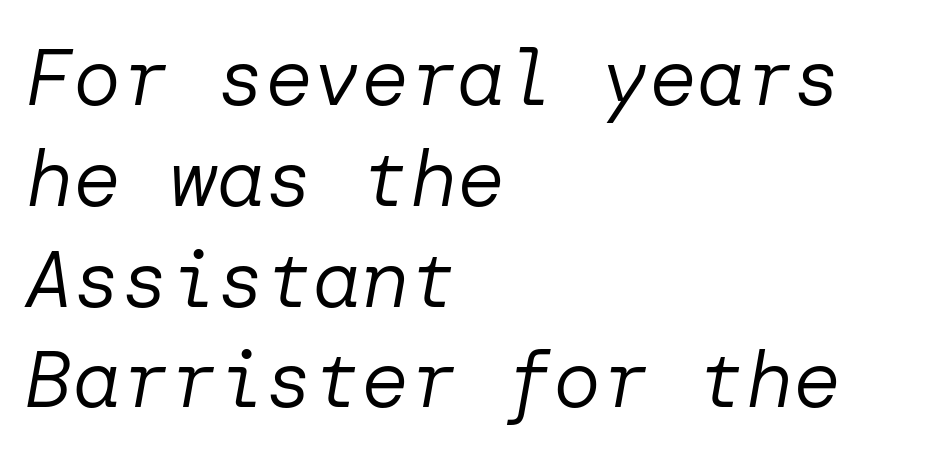
Vertical spacing — default. Italic: yes, the glyphs are oblique. This sample is left-justified, so line endings fall wherever the words run out. The face used here is rendered with its standard letterfit.
